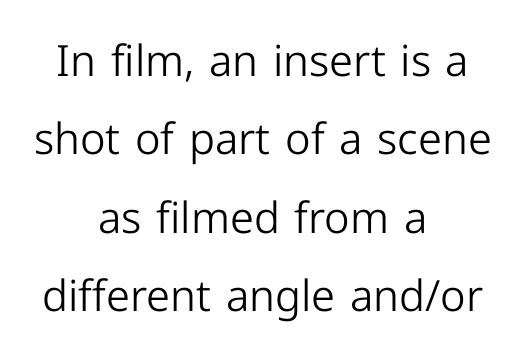
Tall strokes in this sample are plumb rather than angled. Looks like regular typesetting: each glyph gets only the width it needs. Plain, unruled lines of type. Observe the absence of serifs on each vertical stroke in this sample. Weight: regular or lighter.
